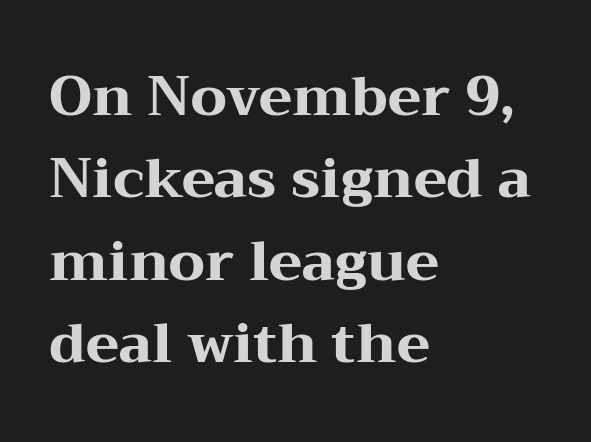
Q: Is the text bold? A: Yes.
Q: Is the text italic (slanted)? A: No, it is upright.
Q: Is the typeface a serif or a sans-serif typeface? A: Serif.
Q: Is the text underlined? A: No.
Q: How is the paragraph aligned? A: Left-aligned.
Q: Is the spacing between letters normal or unusually wide? A: Normal.
Q: Is the spacing between lines tight, normal or loose? A: Normal.
Q: Width (condensed, normal, or wide)? A: Wide.
Q: Stroke contrast? A: Medium.
Q: x-height? A: Medium.
Q: Monospaced? A: No.
